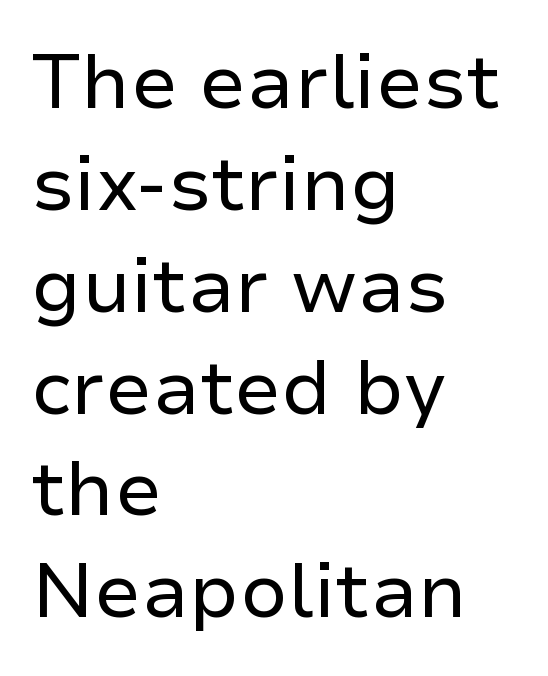
The image shows 76 px regular-weight sans-serif type, upright; set left-aligned, normal line spacing (1.34x), normal letter spacing, not underlined; low stroke contrast and a medium x-height.
